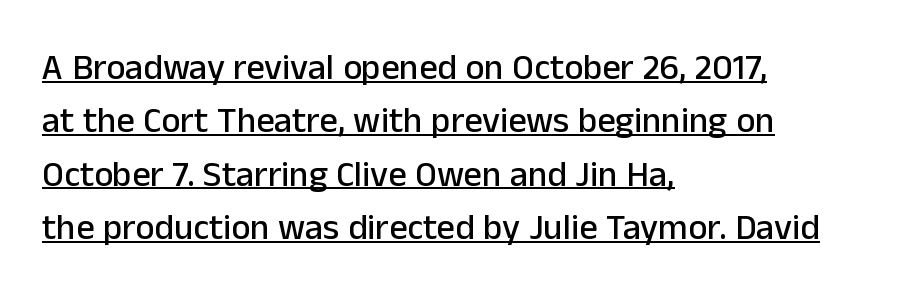
Q: Is the text italic (slanted)? A: No, it is upright.
Q: Is the typeface a serif or a sans-serif typeface? A: Sans-serif.
Q: Is the text underlined? A: Yes.
Q: How is the paragraph aligned? A: Left-aligned.
Q: Is the spacing between letters normal or unusually wide? A: Normal.
Q: Is the spacing between lines tight, normal or loose? A: Normal.
Q: Width (condensed, normal, or wide)? A: Normal.
Q: Stroke contrast? A: Low.
Q: x-height? A: Medium.
Q: Monospaced? A: No.
